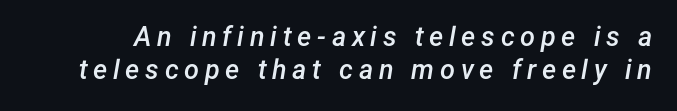
{"italic": "yes", "lean": "right", "slant_degrees": 12, "bold": "semi", "underline": "no", "line_spacing_ratio": 1.22, "letter_spacing": "wide", "letter_spacing_em": 0.21, "glyph_px": 27}
